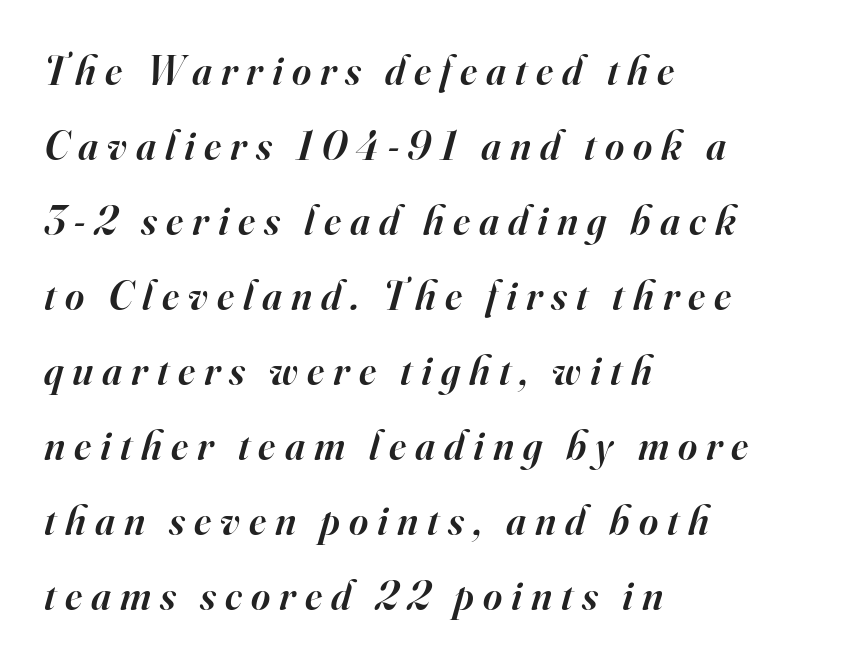
Q: Is the text bold? A: Semi-bold.
Q: Is the text italic (slanted)? A: Yes, it leans right by about 16 degrees.
Q: Is the typeface a serif or a sans-serif typeface? A: Serif.
Q: Is the text underlined? A: No.
Q: How is the paragraph aligned? A: Left-aligned.
Q: Is the spacing between letters normal or unusually wide? A: Unusually wide.
Q: Width (condensed, normal, or wide)? A: Normal.
Q: Stroke contrast? A: High.
Q: x-height? A: Small.
Q: Monospaced? A: No.
